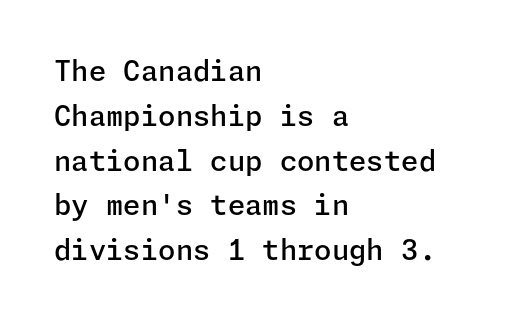
Nope, no serifs anywhere on these letters. No word sits above an underline. Glyph-to-glyph distance matches everyday printed text. These lines were composed using upright roman letters. Where is the straight margin? On the left. How heavy is the stroke? Medium-heavy — a semibold, shy of bold.
